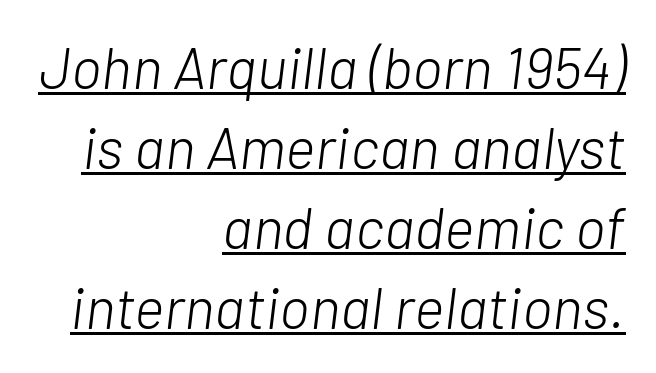
Is the letter spacing exaggerated? No — it looks like the ordinary default. Regular leading. The passage shown is typed in a proportional face where columns would drift. Emphasis-style slanted type is in use.
